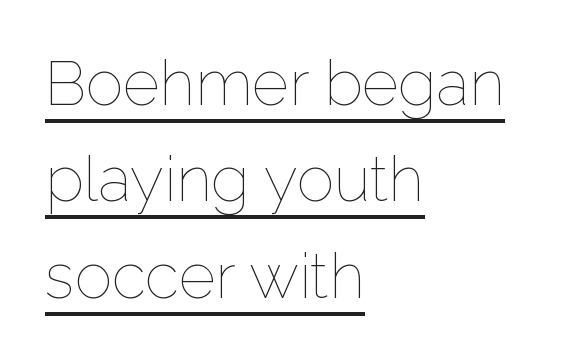
{"italic": "no", "bold": "no", "weight": "thin", "width": "normal", "stroke_contrast": "low", "x_height": "medium", "monospaced": "no", "underline": "yes", "align": "left", "line_spacing": "normal", "line_spacing_ratio": 1.53, "letter_spacing": "normal", "letter_spacing_em": 0.0, "glyph_px": 63}
